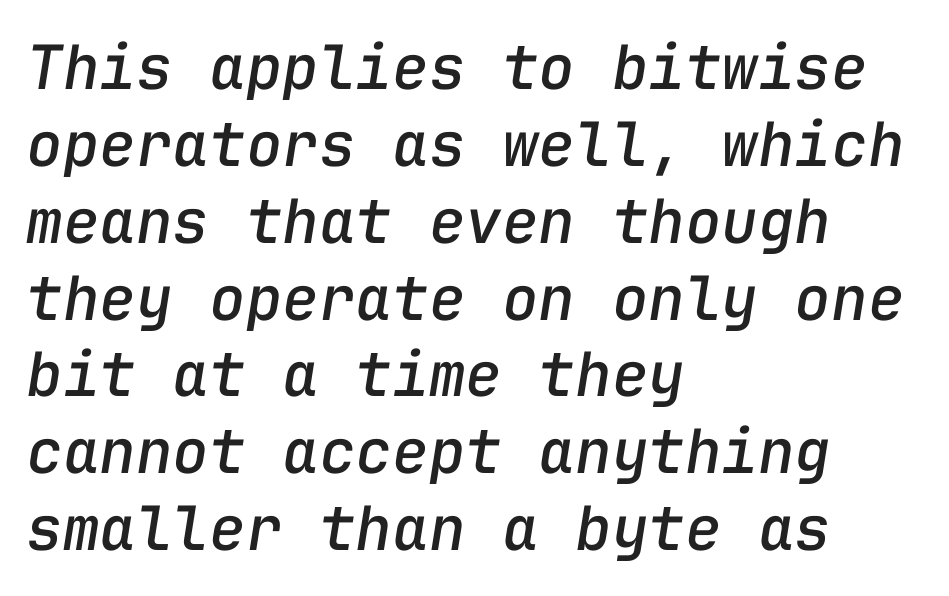
Q: Is the text italic (slanted)? A: Yes, it leans right by about 9 degrees.
Q: Is the text underlined? A: No.
Q: How is the paragraph aligned? A: Left-aligned.
Q: Is the spacing between letters normal or unusually wide? A: Normal.
Q: Is the spacing between lines tight, normal or loose? A: Normal.
Q: Width (condensed, normal, or wide)? A: Normal.
Q: Stroke contrast? A: Low.
Q: x-height? A: Medium.
Q: Monospaced? A: Yes.
